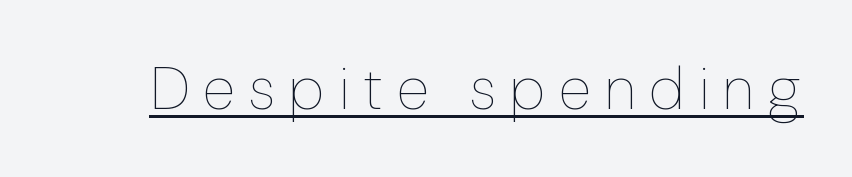
{"italic": "no", "bold": "no", "weight": "thin", "width": "normal", "stroke_contrast": "low", "x_height": "medium", "monospaced": "no", "underline": "yes", "letter_spacing": "wide", "letter_spacing_em": 0.23, "glyph_px": 60}
